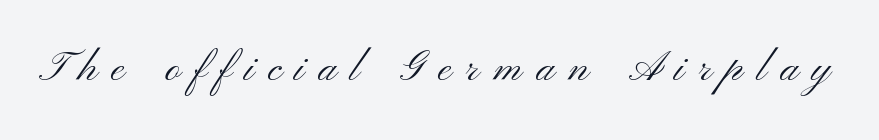
Q: Is the text bold? A: No.
Q: Is the text italic (slanted)? A: Yes.
Q: Is the typeface a serif or a sans-serif typeface? A: Sans-serif.
Q: Is the text underlined? A: No.
Q: Is the spacing between letters normal or unusually wide? A: Unusually wide.
Q: Width (condensed, normal, or wide)? A: Wide.
Q: Stroke contrast? A: Medium.
Q: x-height? A: Small.
Q: Monospaced? A: No.
